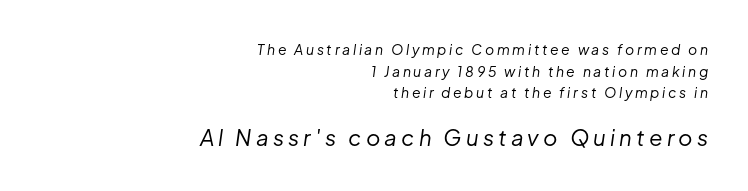
The image shows 22 px text type, italic (leaning right); set right-aligned, normal line spacing (1.55x), not underlined; the second (bottom) block is 1.57x larger.
